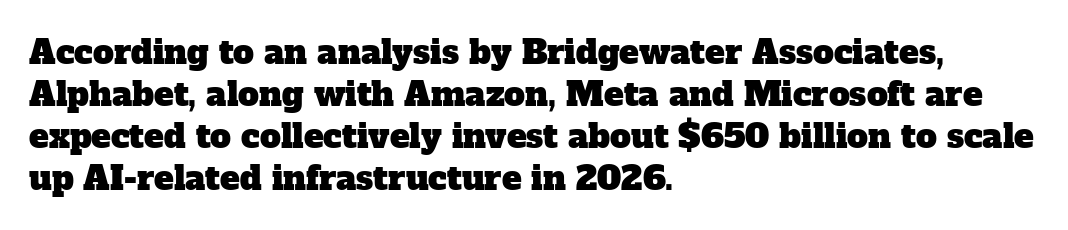
Here the glyphs are tracked normally, forming tight word shapes. Beneath every word, the page is bare. Summary of vertical rhythm: regular, with standard interline spacing. Type style note: has serifs. The text block is weighted toward the left margin, trailing off unevenly rightward.
